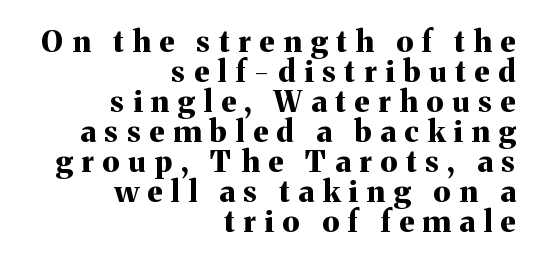
The image shows 30 px bold serif type, upright; set right-aligned, tight line spacing (1.0x), unusually wide letter spacing (+0.29 em), not underlined; medium stroke contrast and a medium x-height.
